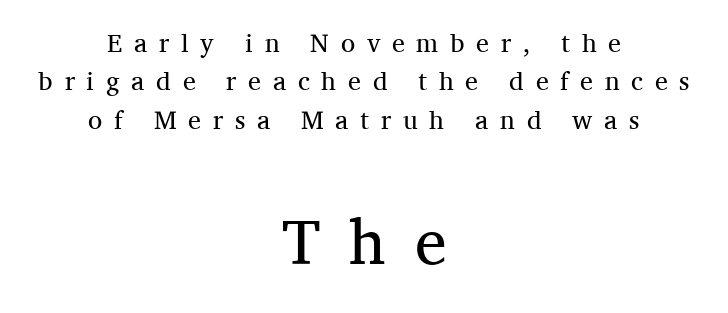
The image shows 64 px regular-weight serif type, upright; set centered, normal line spacing (1.48x), unusually wide letter spacing (+0.45 em), not underlined; the second (bottom) block is 2.46x larger; medium stroke contrast and a medium x-height.
